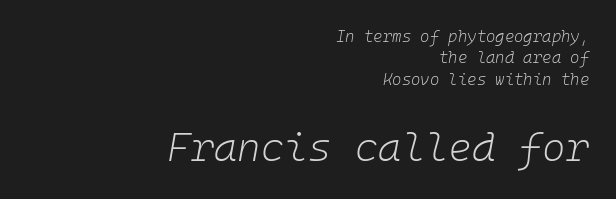
{"italic": "yes", "lean": "right", "slant_degrees": 10, "bold": "no", "weight": "light", "width": "normal", "stroke_contrast": "low", "x_height": "medium", "monospaced": "yes", "underline": "no", "align": "right", "line_spacing": "normal", "line_spacing_ratio": 1.34, "letter_spacing": "normal", "letter_spacing_em": 0.0, "larger_block": "second", "size_ratio": 2.5, "glyph_px": 40}
